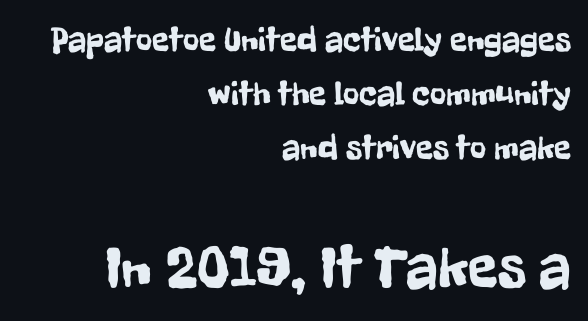
{"serif": "no", "italic": "no", "width": "condensed", "stroke_contrast": "low", "x_height": "medium", "monospaced": "no", "underline": "no", "align": "right", "line_spacing": "normal", "line_spacing_ratio": 1.55, "letter_spacing": "normal", "letter_spacing_em": 0.0, "larger_block": "second", "size_ratio": 1.74, "glyph_px": 61}
